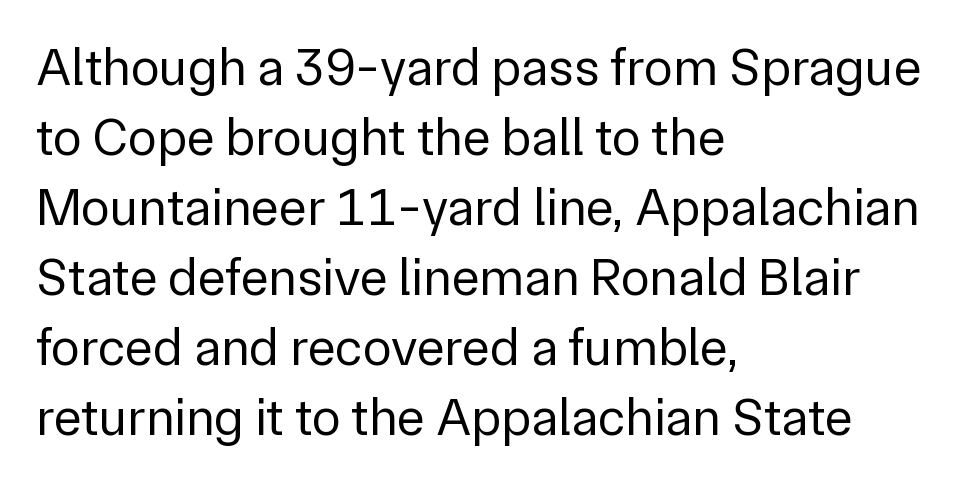
{"serif": "no", "italic": "no", "bold": "no", "weight": "regular", "width": "normal", "stroke_contrast": "low", "x_height": "medium", "monospaced": "no", "underline": "no", "align": "left", "line_spacing": "normal", "line_spacing_ratio": 1.32, "letter_spacing": "normal", "letter_spacing_em": 0.0, "glyph_px": 53}
